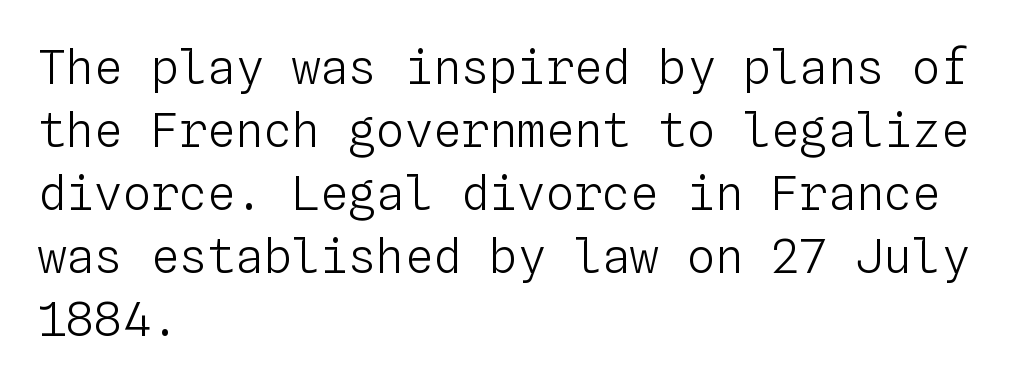
The image shows 47 px light type, upright, monospaced; set left-aligned, normal line spacing (1.34x), normal letter spacing, not underlined; low stroke contrast and a medium x-height.
